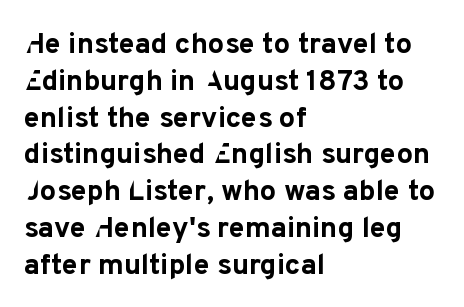
The image shows 29 px bold sans-serif type, upright; set left-aligned, normal line spacing (1.27x), normal letter spacing, not underlined; low stroke contrast and a medium x-height.
